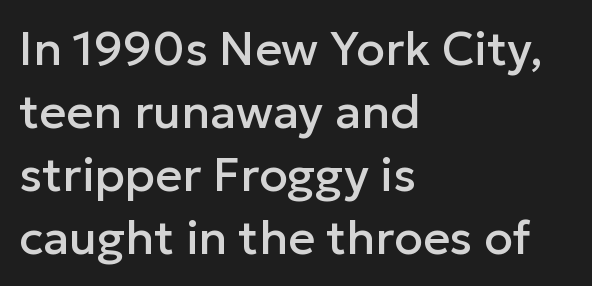
Q: Is the text italic (slanted)? A: No, it is upright.
Q: Is the typeface a serif or a sans-serif typeface? A: Sans-serif.
Q: Is the text underlined? A: No.
Q: How is the paragraph aligned? A: Left-aligned.
Q: Is the spacing between letters normal or unusually wide? A: Normal.
Q: Is the spacing between lines tight, normal or loose? A: Normal.
Q: Width (condensed, normal, or wide)? A: Normal.
Q: Stroke contrast? A: Low.
Q: x-height? A: Medium.
Q: Monospaced? A: No.
